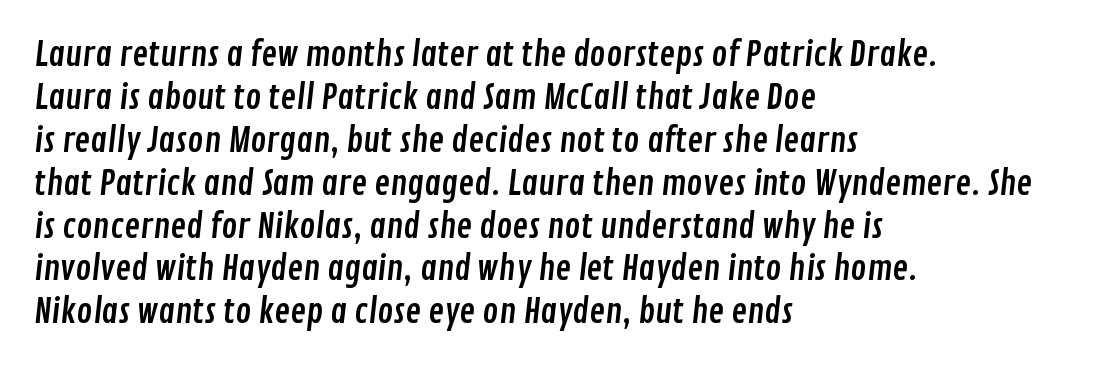
The image shows 33 px condensed sans-serif type; set left-aligned, normal line spacing (1.3x), normal letter spacing, not underlined; low stroke contrast and a medium x-height.
